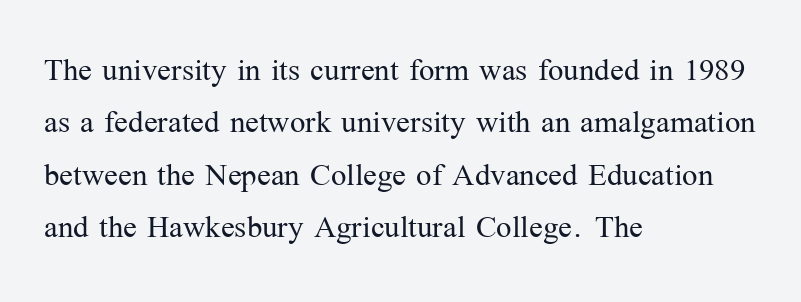
Q: Is the text bold? A: No.
Q: Is the text italic (slanted)? A: No, it is upright.
Q: Is the typeface a serif or a sans-serif typeface? A: Serif.
Q: Is the text underlined? A: No.
Q: How is the paragraph aligned? A: Left-aligned.
Q: Is the spacing between letters normal or unusually wide? A: Normal.
Q: Is the spacing between lines tight, normal or loose? A: Normal.
Q: Width (condensed, normal, or wide)? A: Normal.
Q: Stroke contrast? A: Medium.
Q: x-height? A: Medium.
Q: Monospaced? A: No.
